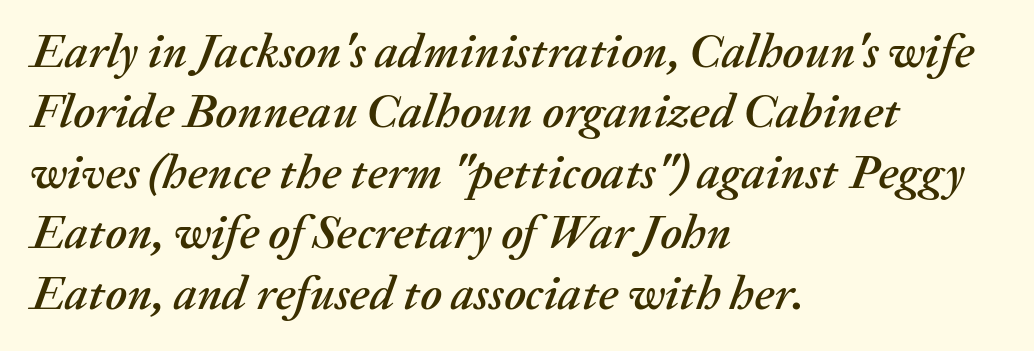
The image shows 48 px text type, italic (leaning right); set left-aligned, normal line spacing (1.26x), normal letter spacing, not underlined; medium stroke contrast and a medium x-height.
